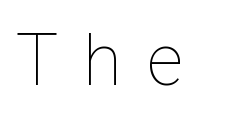
The letterforms stand isolated, each surrounded by extra space. Every stem runs plumb, perpendicular to the baseline. Summary of weight: not heavy and not bold. The passage shown is typed in a proportional face where columns would drift. Quick note: underline off.
